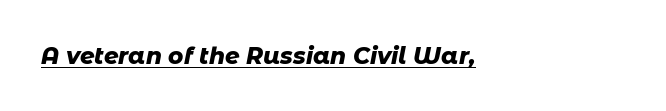
Q: Is the text bold? A: Yes.
Q: Is the text italic (slanted)? A: Yes, it leans right by about 11 degrees.
Q: Is the text underlined? A: Yes.
Q: How is the paragraph aligned? A: Left-aligned.
Q: Is the spacing between letters normal or unusually wide? A: Normal.
